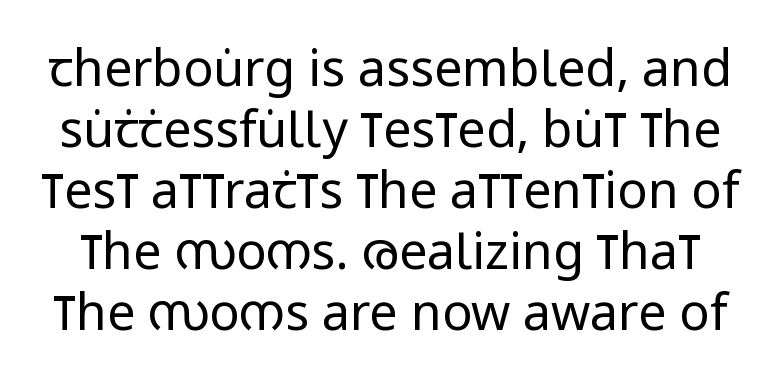
{"serif": "no", "italic": "no", "bold": "no", "weight": "regular", "width": "condensed", "stroke_contrast": "low", "x_height": "large", "monospaced": "no", "underline": "no", "line_spacing_ratio": 1.22, "letter_spacing": "normal", "letter_spacing_em": 0.0, "glyph_px": 50}
